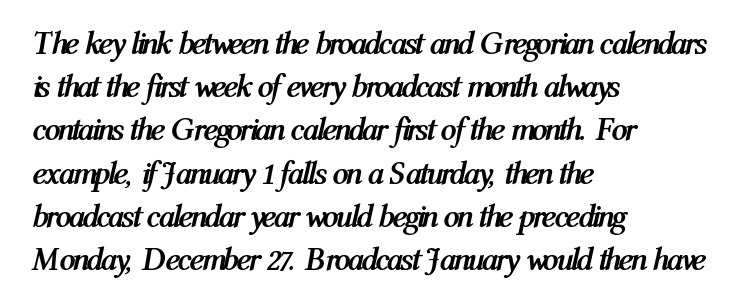
Is this a fixed-width face? No — the glyphs have proportional, varying widths. Look at the tracking — it's just the regular setting, nothing added. The letters are slanted; this is an italic face. Letters rest on an invisible, unmarked baseline. How would I describe the line gaps? Plain and ordinary.
